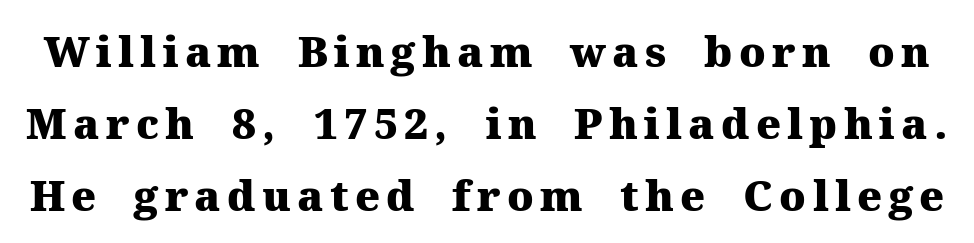
Beneath every word, the page is bare. I'd call this a serif setting — the letters wear small feet. Italic: no, the glyphs are upright roman. Is the type bold? Yes — the strokes are clearly thick and heavy. The rendering uses natural spacing where letterforms have individual widths.
